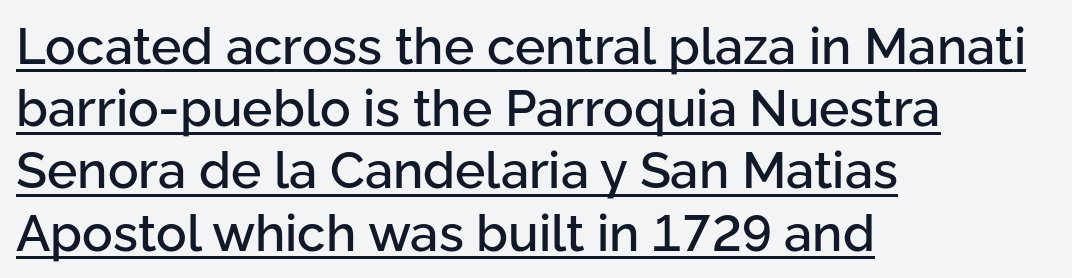
Q: Is the text italic (slanted)? A: No, it is upright.
Q: Is the typeface a serif or a sans-serif typeface? A: Sans-serif.
Q: Is the text underlined? A: Yes.
Q: How is the paragraph aligned? A: Left-aligned.
Q: Is the spacing between letters normal or unusually wide? A: Normal.
Q: Width (condensed, normal, or wide)? A: Normal.
Q: Stroke contrast? A: Low.
Q: x-height? A: Medium.
Q: Monospaced? A: No.
